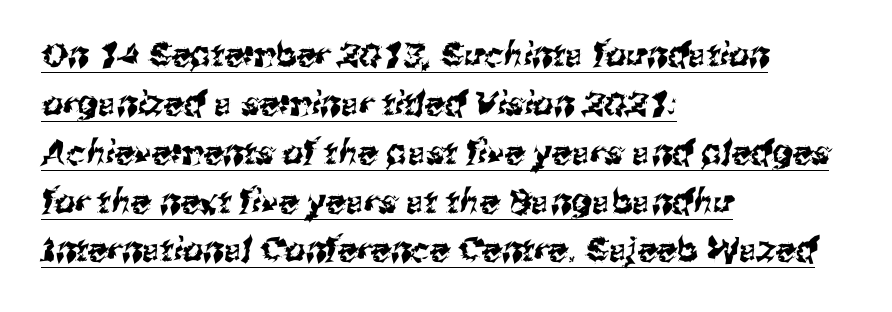
Q: Is the typeface a serif or a sans-serif typeface? A: Sans-serif.
Q: Is the text underlined? A: Yes.
Q: How is the paragraph aligned? A: Left-aligned.
Q: Is the spacing between letters normal or unusually wide? A: Normal.
Q: Is the spacing between lines tight, normal or loose? A: Normal.
Q: Width (condensed, normal, or wide)? A: Normal.
Q: Stroke contrast? A: Medium.
Q: x-height? A: Medium.
Q: Monospaced? A: No.
